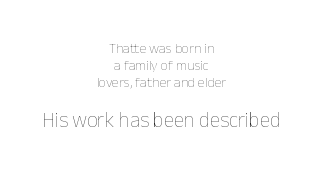
The image shows 21 px text type, upright; set centered, line spacing 1.22x, normal letter spacing, not underlined; the second (bottom) block is 1.5x larger.
